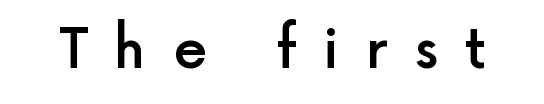
Q: Is the text bold? A: Semi-bold.
Q: Is the text italic (slanted)? A: No, it is upright.
Q: Is the typeface a serif or a sans-serif typeface? A: Sans-serif.
Q: Is the text underlined? A: No.
Q: Is the spacing between letters normal or unusually wide? A: Unusually wide.
Q: Width (condensed, normal, or wide)? A: Normal.
Q: x-height? A: Medium.
Q: Monospaced? A: No.
